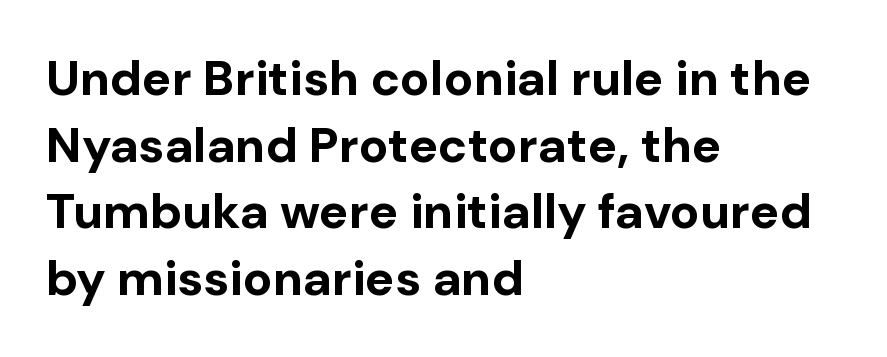
The image shows 49 px bold sans-serif type, upright; set left-aligned, normal line spacing (1.36x), normal letter spacing, not underlined; low stroke contrast and a medium x-height.
